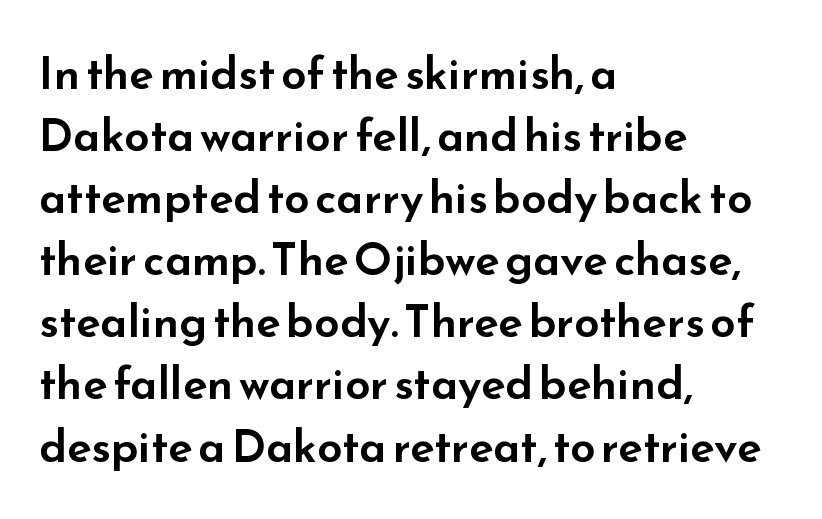
The image shows 45 px wide sans-serif type, upright; set left-aligned, normal line spacing (1.38x), normal letter spacing, not underlined; low stroke contrast and a small x-height.
